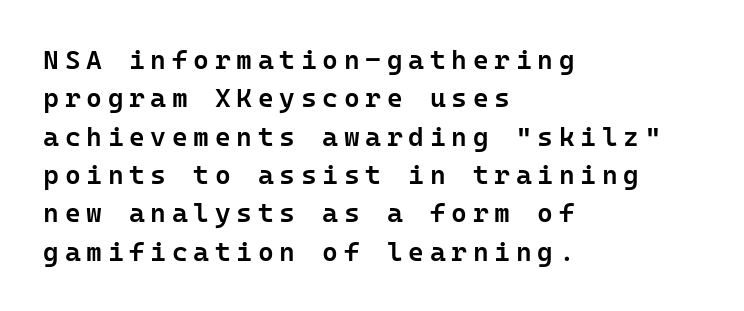
The image shows 27 px text type, upright; set left-aligned, normal line spacing (1.42x), unusually wide letter spacing (+0.21 em), not underlined.
